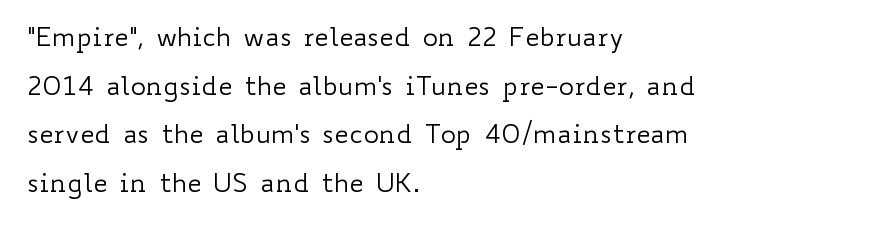
The image shows 26 px text type, upright; set left-aligned, line spacing 1.87x, normal letter spacing, not underlined.
